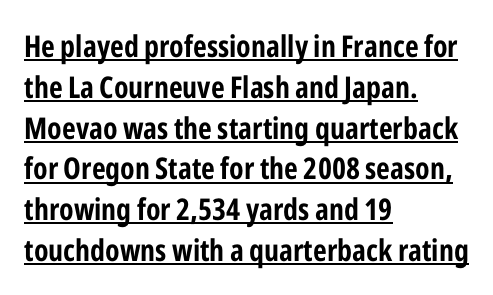
{"serif": "no", "italic": "no", "bold": "yes", "weight": "bold", "width": "condensed", "stroke_contrast": "low", "x_height": "medium", "monospaced": "no", "underline": "yes", "align": "left", "line_spacing": "normal", "line_spacing_ratio": 1.36, "letter_spacing": "normal", "letter_spacing_em": 0.0, "glyph_px": 30}
